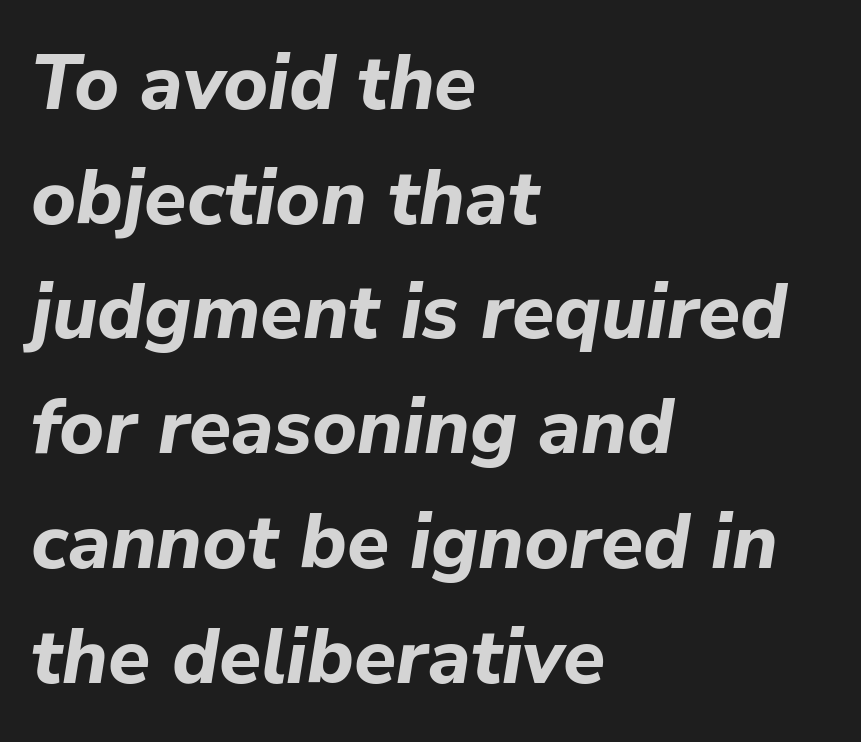
Q: Is the text bold? A: Yes.
Q: Is the text italic (slanted)? A: Yes, it leans right by about 9 degrees.
Q: Is the text underlined? A: No.
Q: How is the paragraph aligned? A: Left-aligned.
Q: Is the spacing between letters normal or unusually wide? A: Normal.
Q: Is the spacing between lines tight, normal or loose? A: Normal.
Q: Width (condensed, normal, or wide)? A: Normal.
Q: Stroke contrast? A: Low.
Q: x-height? A: Medium.
Q: Monospaced? A: No.
